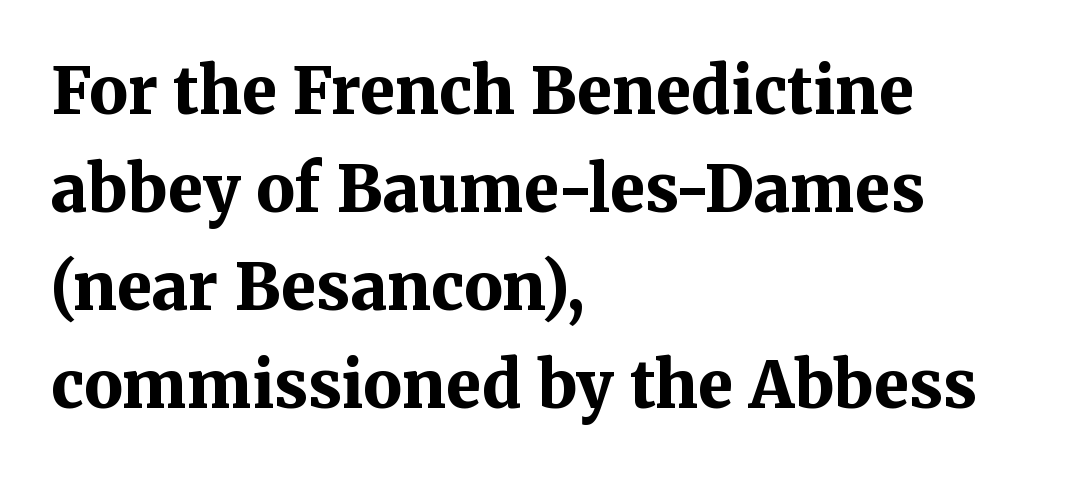
The image shows 64 px bold serif type, upright; set left-aligned, normal line spacing (1.53x), normal letter spacing, not underlined; medium stroke contrast and a medium x-height.
